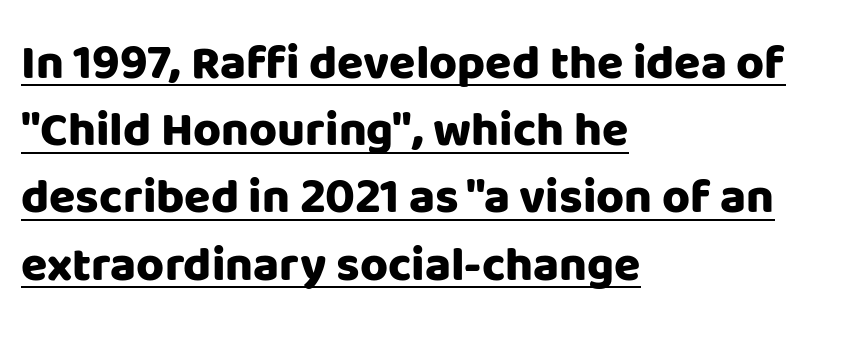
{"serif": "no", "italic": "no", "bold": "yes", "weight": "heavy", "width": "normal", "stroke_contrast": "low", "x_height": "large", "monospaced": "no", "underline": "yes", "align": "left", "line_spacing": "normal", "line_spacing_ratio": 1.4, "letter_spacing": "normal", "letter_spacing_em": 0.0, "glyph_px": 48}
